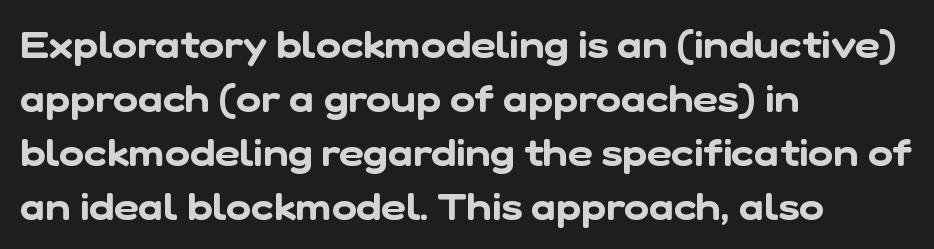
The vertical gap from one line to the next is medium. The rendering uses natural spacing where letterforms have individual widths. Type without underlining. The rendering anchors every line to the left-hand side.
